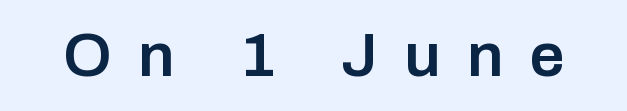
The image shows 62 px semibold sans-serif type, upright; set unusually wide letter spacing (+0.43 em), not underlined; low stroke contrast and a medium x-height.
